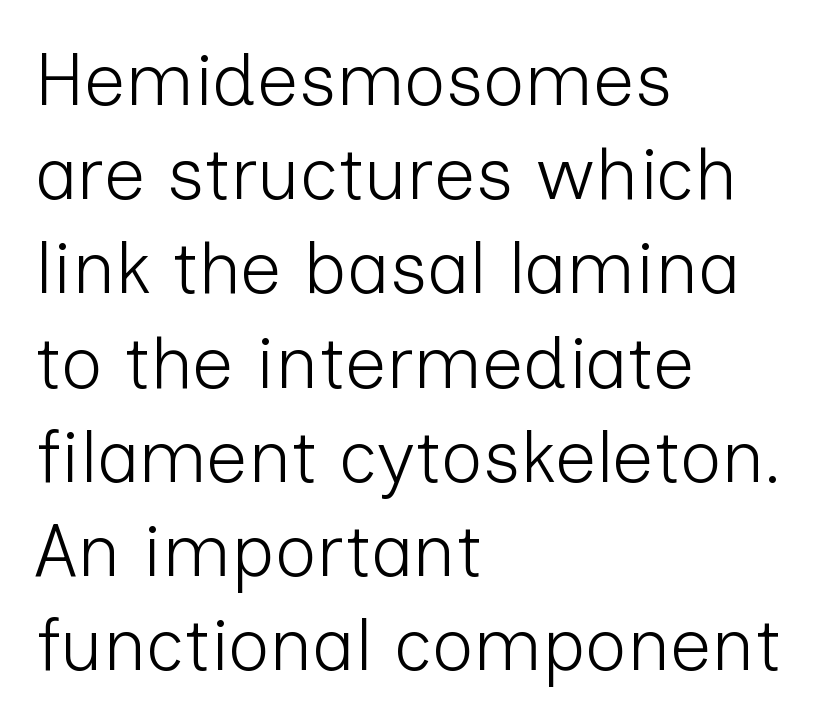
The image shows 73 px light sans-serif type, upright; set left-aligned, normal line spacing (1.29x), normal letter spacing, not underlined; low stroke contrast and a medium x-height.
